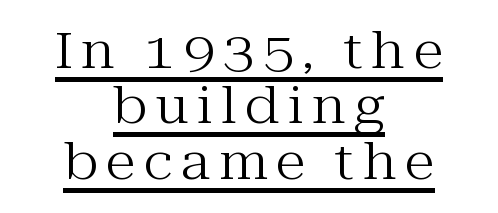
The image shows 50 px regular-weight serif type, upright; set centered, tight line spacing (1.11x), underlined; medium stroke contrast and a medium x-height.
